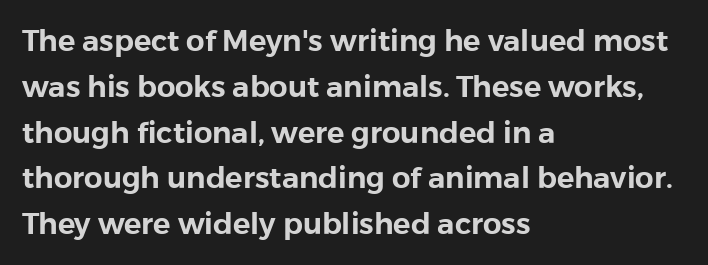
{"serif": "no", "italic": "no", "width": "normal", "stroke_contrast": "low", "x_height": "medium", "monospaced": "no", "underline": "no", "align": "left", "line_spacing": "normal", "line_spacing_ratio": 1.58, "letter_spacing": "normal", "letter_spacing_em": 0.0, "glyph_px": 29}
